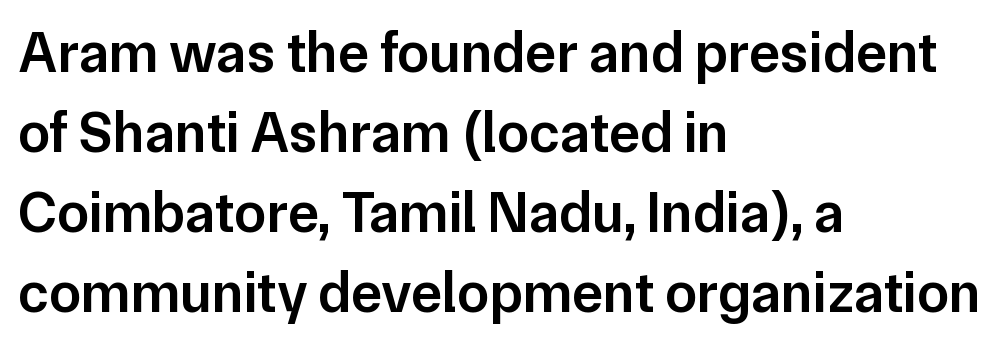
{"serif": "no", "italic": "no", "bold": "semi", "weight": "semibold", "width": "normal", "stroke_contrast": "low", "x_height": "medium", "monospaced": "no", "underline": "no", "align": "left", "line_spacing": "normal", "line_spacing_ratio": 1.38, "letter_spacing": "normal", "letter_spacing_em": 0.0, "glyph_px": 58}
